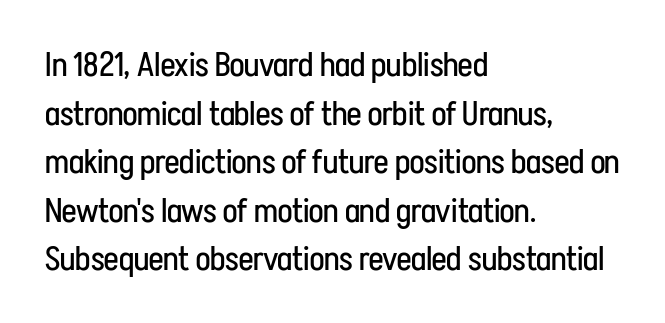
{"serif": "no", "italic": "no", "bold": "no", "weight": "regular", "width": "condensed", "stroke_contrast": "low", "x_height": "medium", "monospaced": "no", "underline": "no", "align": "left", "line_spacing": "normal", "line_spacing_ratio": 1.43, "letter_spacing": "normal", "letter_spacing_em": 0.0, "glyph_px": 34}
